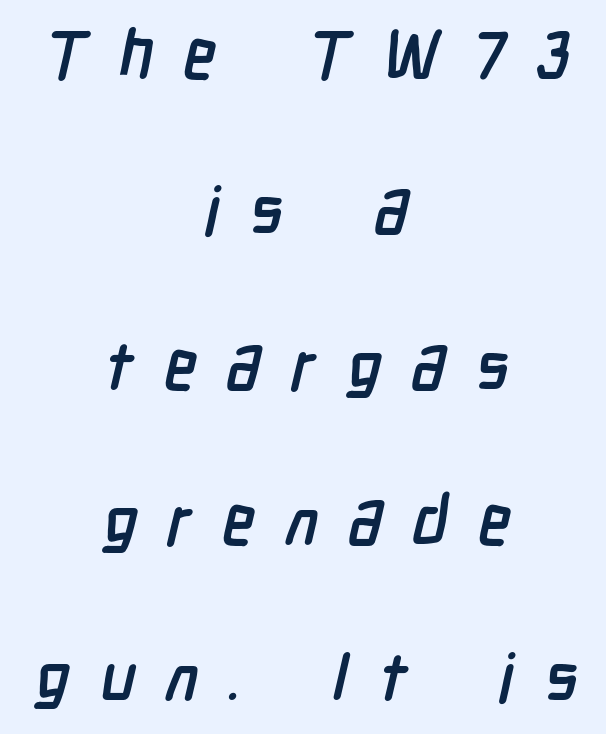
The image shows 67 px semibold, condensed sans-serif type; set centered, loose line spacing (2.32x), unusually wide letter spacing (+0.45 em), not underlined; low stroke contrast and a medium x-height.
